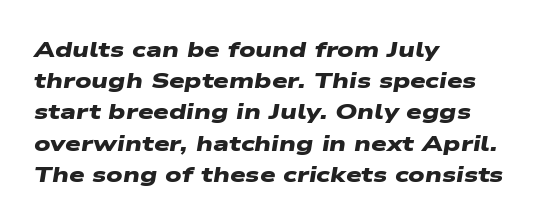
Q: Is the text bold? A: Yes.
Q: Is the text underlined? A: No.
Q: How is the paragraph aligned? A: Left-aligned.
Q: Is the spacing between letters normal or unusually wide? A: Normal.
Q: Is the spacing between lines tight, normal or loose? A: Normal.
